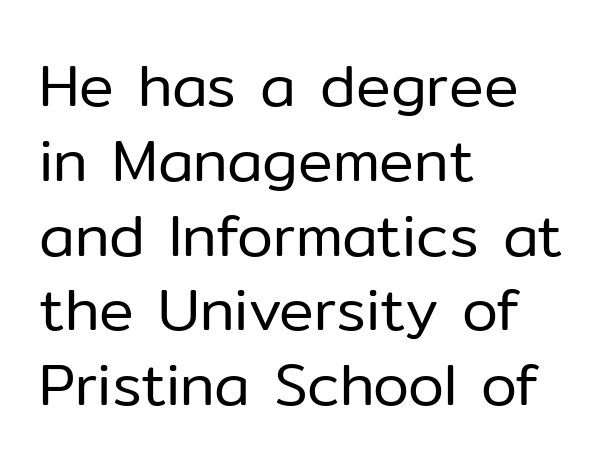
The image shows 58 px regular-weight sans-serif type, upright; set left-aligned, normal line spacing (1.29x), normal letter spacing, not underlined; low stroke contrast and a medium x-height.
